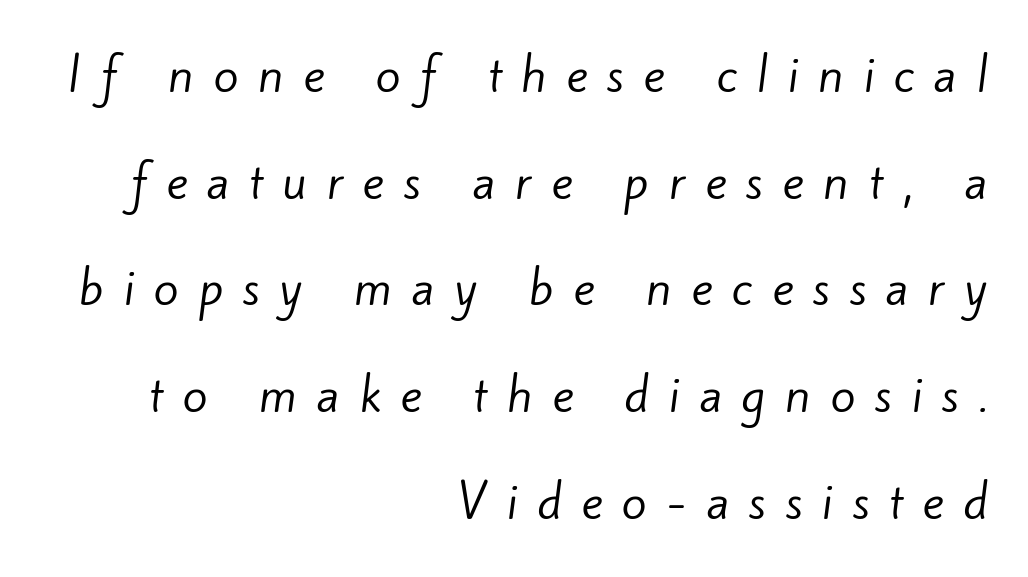
Q: Is the text bold? A: No.
Q: Is the typeface a serif or a sans-serif typeface? A: Sans-serif.
Q: Is the text underlined? A: No.
Q: How is the paragraph aligned? A: Right-aligned.
Q: Is the spacing between letters normal or unusually wide? A: Unusually wide.
Q: Is the spacing between lines tight, normal or loose? A: Loose.
Q: Width (condensed, normal, or wide)? A: Normal.
Q: Stroke contrast? A: Low.
Q: x-height? A: Small.
Q: Monospaced? A: No.
